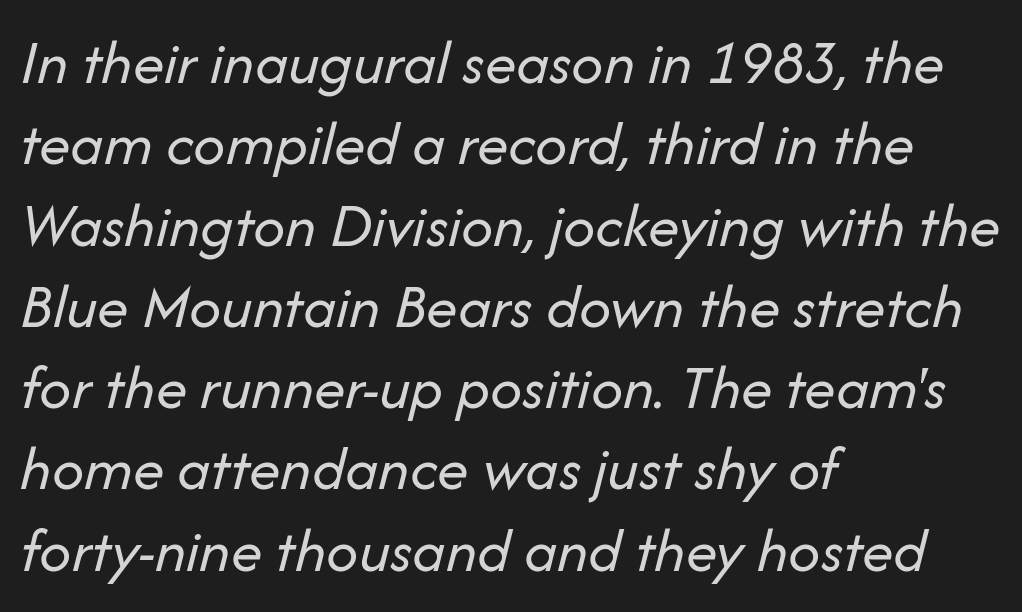
The image shows 63 px regular-weight type, italic (leaning right); set left-aligned, normal line spacing (1.29x), normal letter spacing, not underlined; low stroke contrast and a medium x-height.
